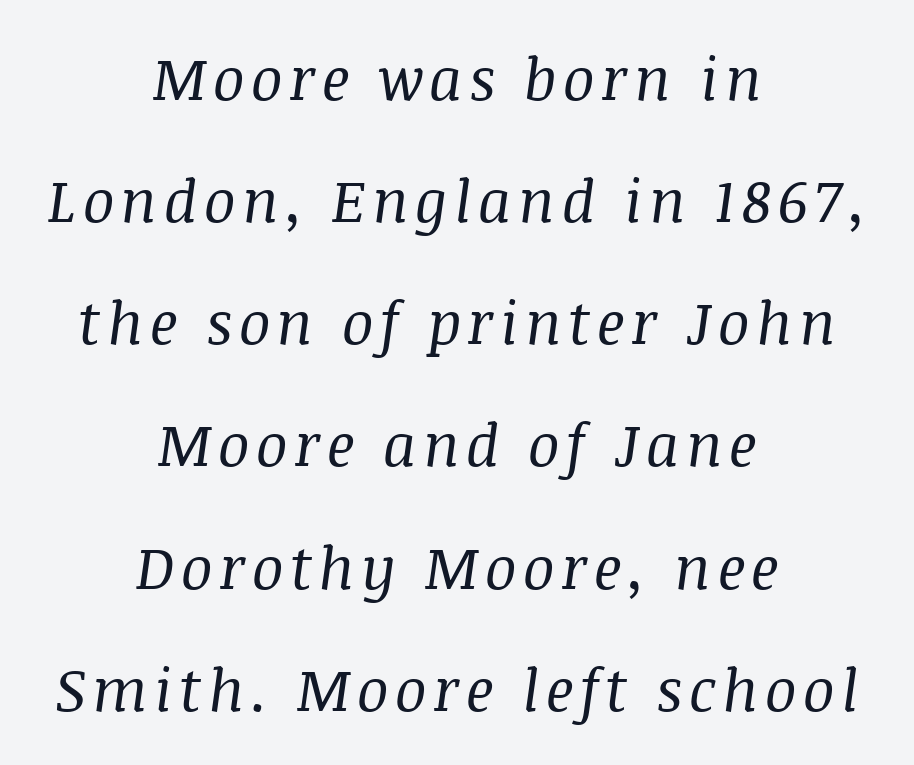
The typesetter chose a symmetrical, centered arrangement here. Bare-footed words on every line. This sample uses an oblique cut, with every glyph tilted off the vertical. Letterform terminals end in serifs throughout the passage. The rendering uses a large line-height, opening up the rows.
